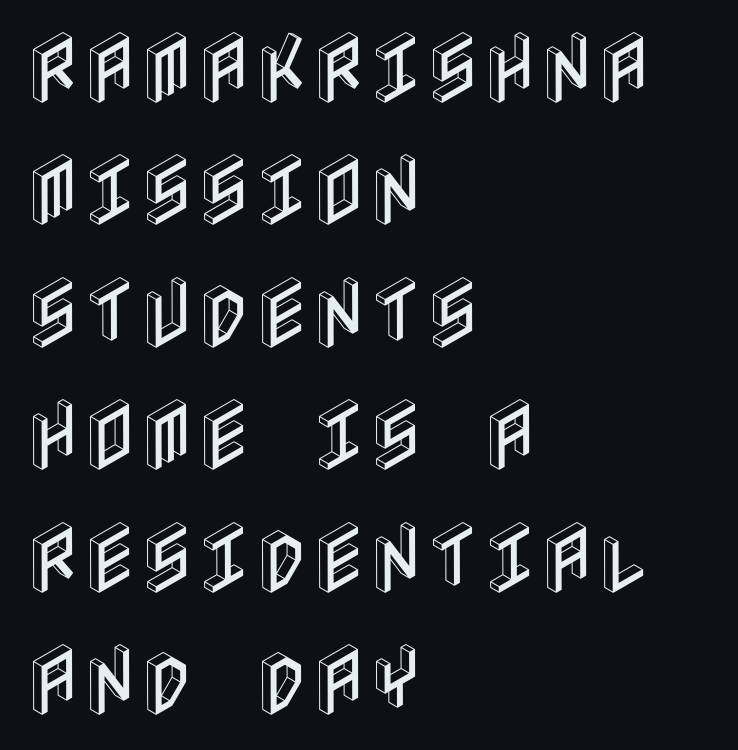
Q: Is the text italic (slanted)? A: No, it is upright.
Q: Is the text underlined? A: No.
Q: How is the paragraph aligned? A: Left-aligned.
Q: Is the spacing between letters normal or unusually wide? A: Normal.
Q: Is the spacing between lines tight, normal or loose? A: Normal.
Q: Width (condensed, normal, or wide)? A: Condensed.
Q: x-height? A: Large.
